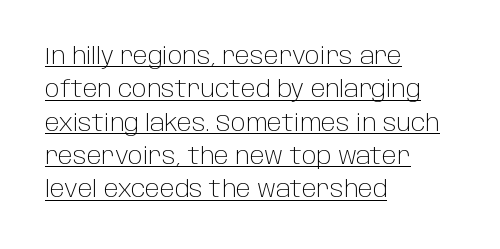
{"italic": "no", "bold": "no", "underline": "yes", "align": "left", "line_spacing": "normal", "line_spacing_ratio": 1.45, "letter_spacing": "normal", "letter_spacing_em": 0.0, "glyph_px": 23}
